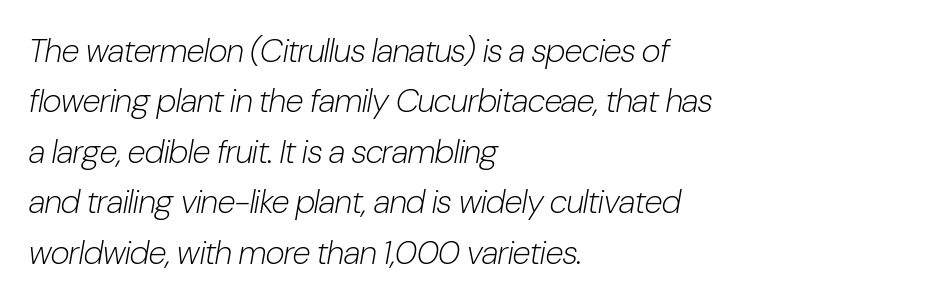
Q: Is the text bold? A: No.
Q: Is the text italic (slanted)? A: Yes, it leans right by about 10 degrees.
Q: Is the text underlined? A: No.
Q: How is the paragraph aligned? A: Left-aligned.
Q: Is the spacing between letters normal or unusually wide? A: Normal.
Q: Is the spacing between lines tight, normal or loose? A: Normal.
Q: Width (condensed, normal, or wide)? A: Condensed.
Q: Stroke contrast? A: Low.
Q: x-height? A: Medium.
Q: Monospaced? A: No.
